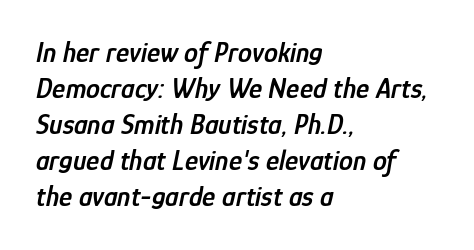
The image shows 28 px semibold, condensed type, italic (leaning right); set left-aligned, normal line spacing (1.29x), normal letter spacing, not underlined; low stroke contrast and a medium x-height.
